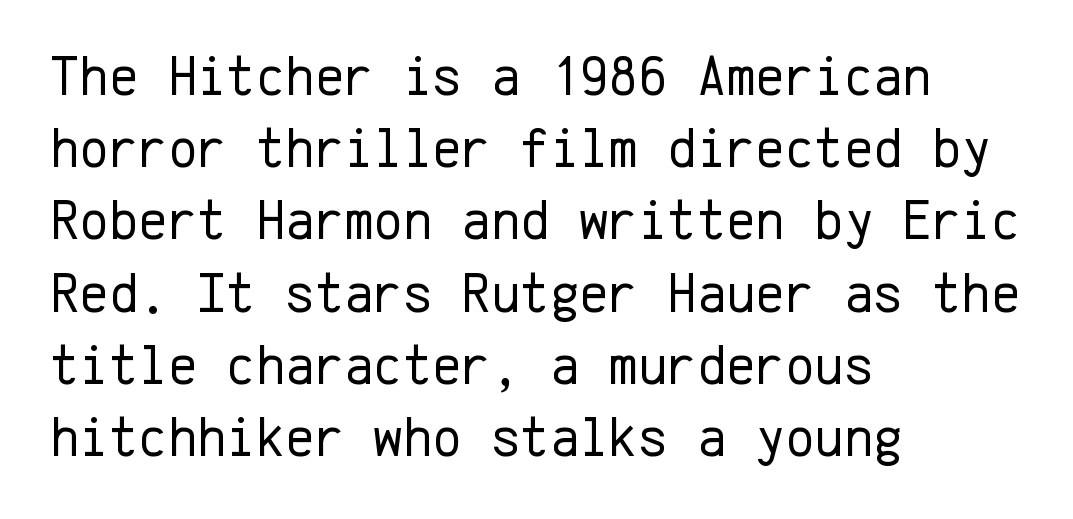
{"serif": "no", "italic": "no", "bold": "no", "weight": "regular", "width": "normal", "stroke_contrast": "low", "x_height": "medium", "monospaced": "yes", "underline": "no", "align": "left", "line_spacing": "normal", "line_spacing_ratio": 1.29, "letter_spacing": "normal", "letter_spacing_em": 0.0, "glyph_px": 56}
